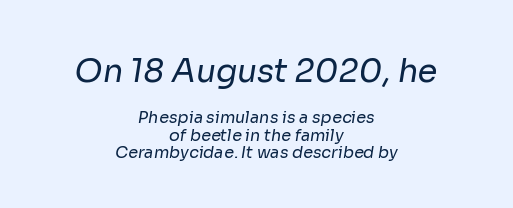
This sample trades vertical openness for compactness between lines. Note: larger setting up top, smaller setting below. Proportional: the letters do not fall into vertical columns. Honestly, the letter spacing is just normal — you wouldn't notice it. The passage is arranged like a title page — every line centered.
